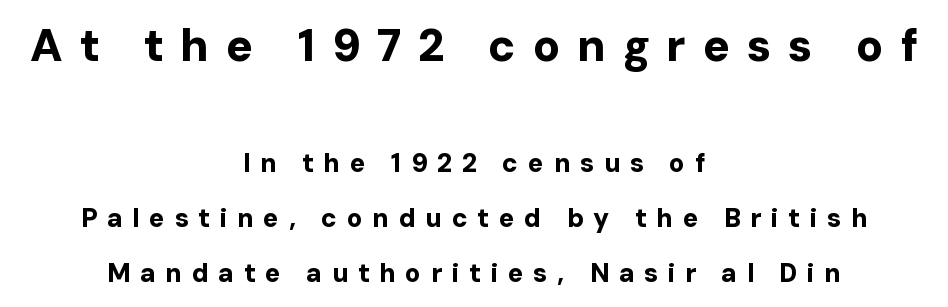
Q: Is the text bold? A: Yes.
Q: Is the text italic (slanted)? A: No, it is upright.
Q: Is the typeface a serif or a sans-serif typeface? A: Sans-serif.
Q: Is the text underlined? A: No.
Q: How is the paragraph aligned? A: Centered.
Q: Is the spacing between letters normal or unusually wide? A: Unusually wide.
Q: Is the spacing between lines tight, normal or loose? A: Loose.
Q: Which block of text is set in a larger size, the first (top) or the second (bottom)? A: The first (top) one.
Q: Width (condensed, normal, or wide)? A: Normal.
Q: Stroke contrast? A: Low.
Q: x-height? A: Medium.
Q: Monospaced? A: No.
